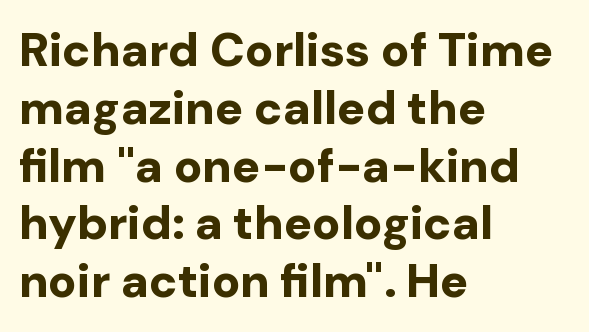
{"serif": "no", "italic": "no", "bold": "yes", "weight": "bold", "width": "normal", "stroke_contrast": "low", "x_height": "medium", "monospaced": "no", "underline": "no", "align": "left", "line_spacing_ratio": 1.23, "letter_spacing": "normal", "letter_spacing_em": 0.0, "glyph_px": 47}
